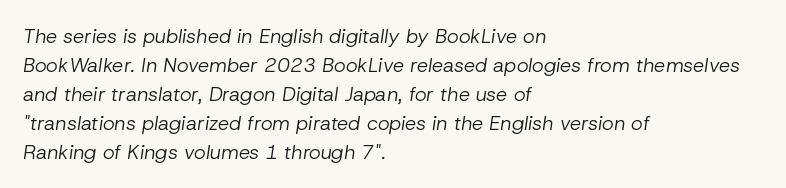
The image shows 20 px text type, italic (leaning right); set left-aligned, normal line spacing (1.45x), normal letter spacing, not underlined.
